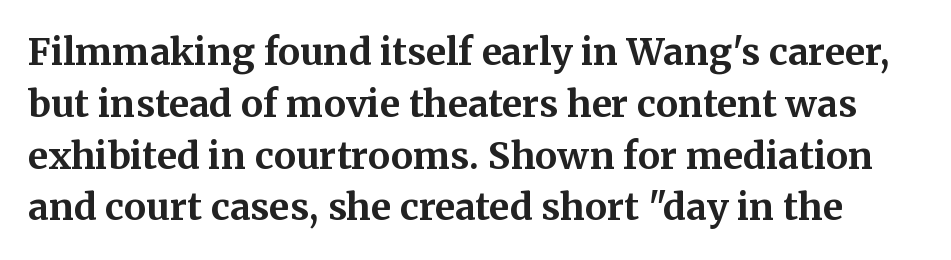
Q: Is the text bold? A: Yes.
Q: Is the text italic (slanted)? A: No, it is upright.
Q: Is the typeface a serif or a sans-serif typeface? A: Serif.
Q: Is the text underlined? A: No.
Q: Is the spacing between letters normal or unusually wide? A: Normal.
Q: Is the spacing between lines tight, normal or loose? A: Normal.
Q: Width (condensed, normal, or wide)? A: Normal.
Q: Stroke contrast? A: Medium.
Q: x-height? A: Medium.
Q: Monospaced? A: No.
